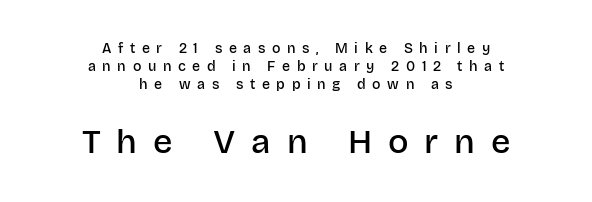
{"serif": "no", "italic": "no", "bold": "semi", "weight": "semibold", "width": "normal", "stroke_contrast": "low", "x_height": "large", "monospaced": "no", "underline": "no", "align": "center", "line_spacing": "normal", "line_spacing_ratio": 1.3, "letter_spacing": "wide", "letter_spacing_em": 0.47, "larger_block": "second", "size_ratio": 2.43, "glyph_px": 34}
